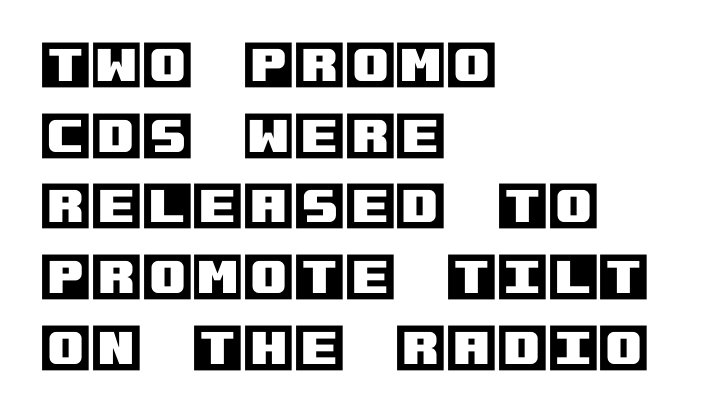
The image shows 52 px text type, upright; set left-aligned, normal line spacing (1.36x), normal letter spacing, not underlined; a large x-height.
